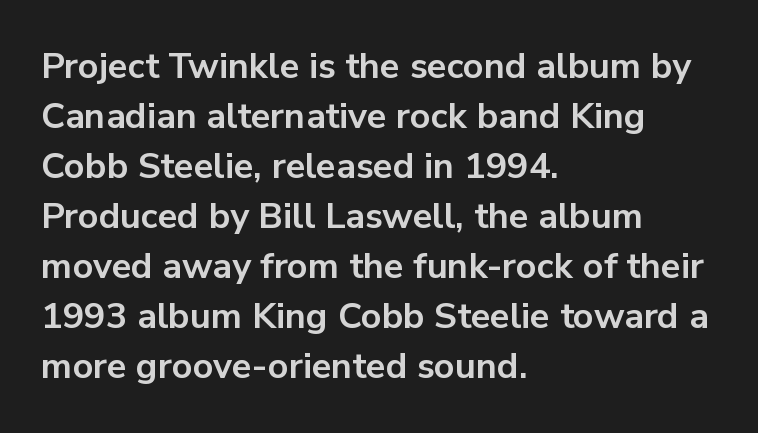
The image shows 36 px bold sans-serif type, upright; set left-aligned, normal line spacing (1.39x), normal letter spacing, not underlined; low stroke contrast and a medium x-height.
